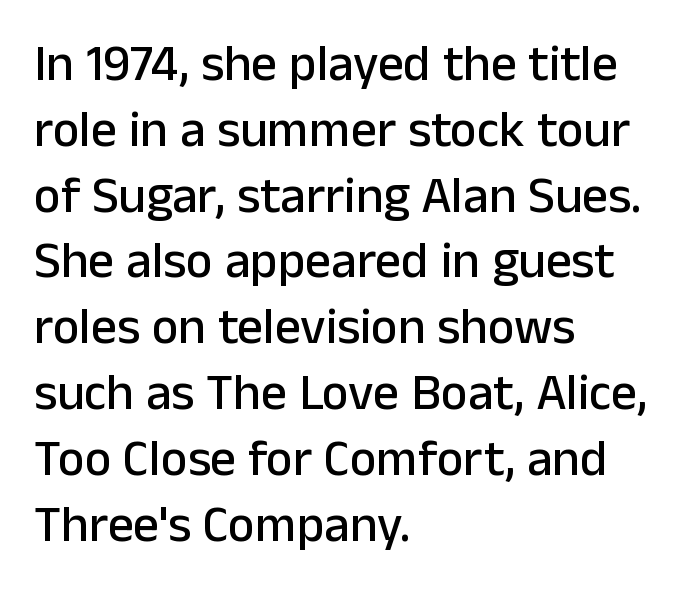
{"serif": "no", "italic": "no", "width": "normal", "stroke_contrast": "low", "x_height": "medium", "monospaced": "no", "underline": "no", "align": "left", "line_spacing": "normal", "line_spacing_ratio": 1.29, "letter_spacing": "normal", "letter_spacing_em": 0.0, "glyph_px": 51}
